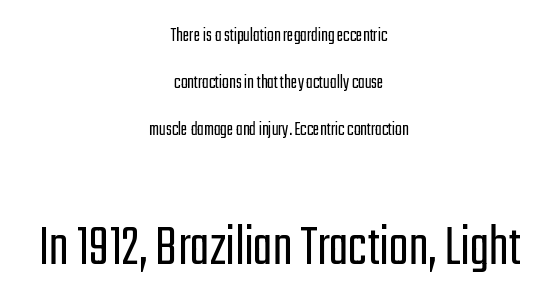
The image shows 59 px light, condensed sans-serif type, upright; set centered, loose line spacing (2.36x), normal letter spacing, not underlined; the second (bottom) block is 2.95x larger; low stroke contrast and a medium x-height.
